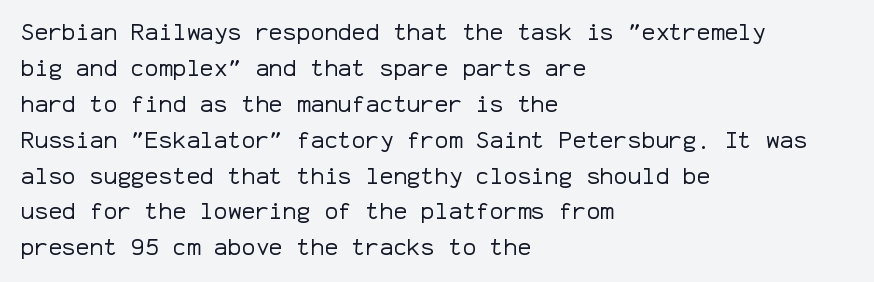
{"italic": "no", "bold": "no", "underline": "no", "align": "left", "line_spacing": "normal", "line_spacing_ratio": 1.56, "letter_spacing": "normal", "letter_spacing_em": 0.0, "glyph_px": 23}
